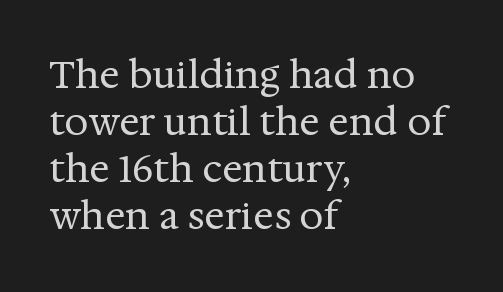
Q: Is the text bold? A: No.
Q: Is the text italic (slanted)? A: No, it is upright.
Q: Is the typeface a serif or a sans-serif typeface? A: Serif.
Q: Is the text underlined? A: No.
Q: How is the paragraph aligned? A: Left-aligned.
Q: Is the spacing between letters normal or unusually wide? A: Normal.
Q: Width (condensed, normal, or wide)? A: Normal.
Q: Stroke contrast? A: Medium.
Q: x-height? A: Medium.
Q: Monospaced? A: No.
